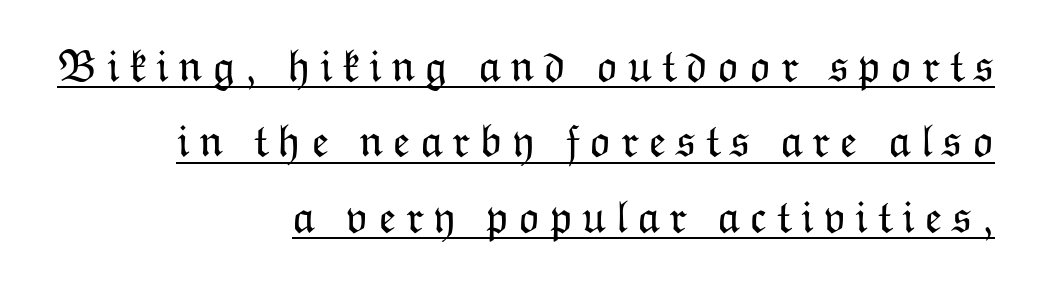
{"italic": "no", "bold": "no", "weight": "light", "width": "normal", "stroke_contrast": "low", "x_height": "medium", "monospaced": "no", "underline": "yes", "align": "right", "line_spacing": "normal", "line_spacing_ratio": 1.64, "letter_spacing": "wide", "letter_spacing_em": 0.2, "glyph_px": 46}
